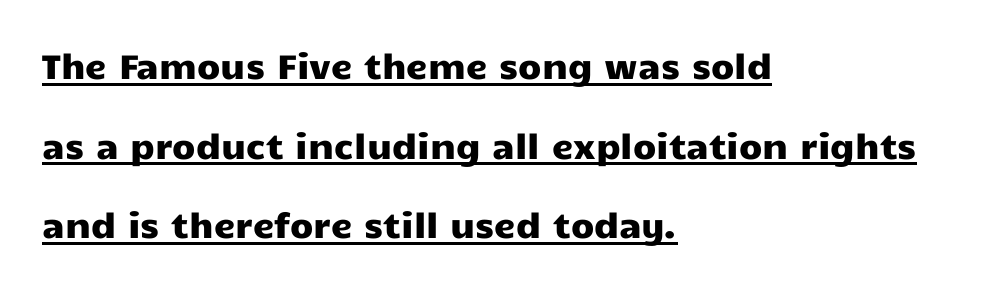
The image shows 34 px wide sans-serif type, upright; set left-aligned, loose line spacing (2.34x), normal letter spacing, underlined; low stroke contrast and a medium x-height.
